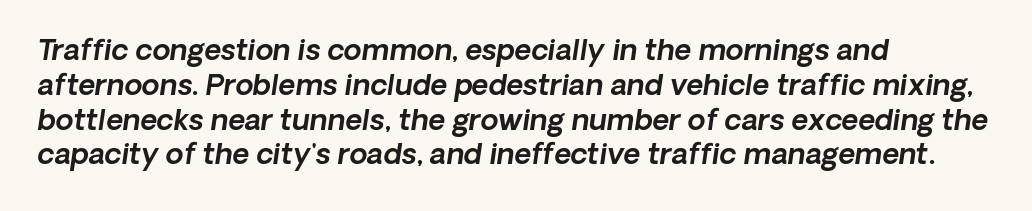
The image shows 29 px text type, italic (leaning right); set left-aligned, line spacing 1.2x, normal letter spacing, not underlined; a medium x-height.
